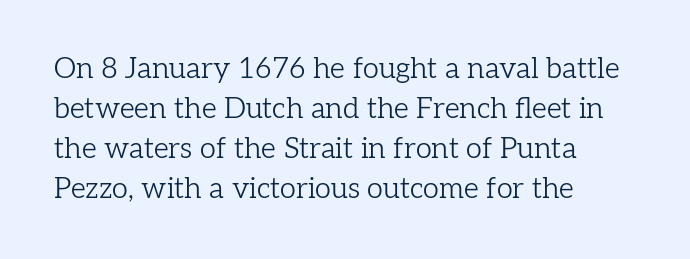
{"serif": "yes", "italic": "no", "bold": "no", "weight": "light", "width": "normal", "stroke_contrast": "low", "x_height": "medium", "monospaced": "no", "underline": "no", "align": "left", "line_spacing": "normal", "line_spacing_ratio": 1.38, "letter_spacing": "normal", "letter_spacing_em": 0.0, "glyph_px": 29}
